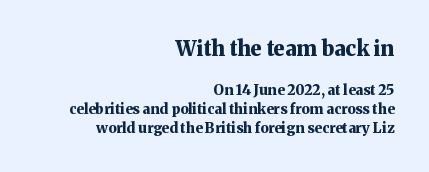
The rendering shrinks the type as you move from the upper chunk to the lower. What stands out about the letter spacing? Nothing — it is the standard amount. Type without underlining. The text block is weighted toward the right margin, trailing off unevenly leftward. When letters stand straight like this, we call the style roman or upright. Typesetter's note: full bold, strokes at maximum text heaviness.
